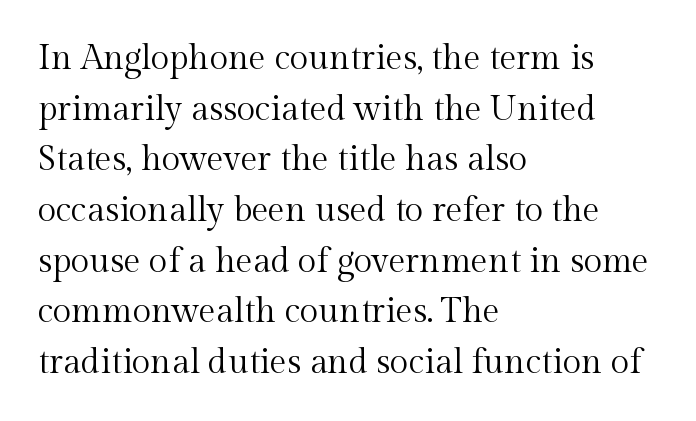
Typographically, this falls in the serif category. Rows of type keep a routine distance in the vertical direction. Each letter keeps its own natural width here, so spacing adapts to shape. Plain, unruled lines of type.
